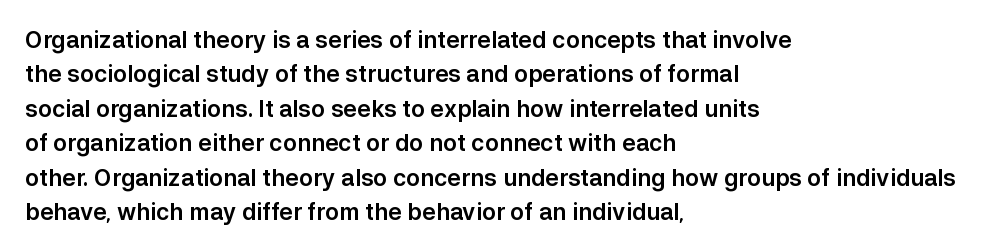
{"italic": "no", "underline": "no", "align": "left", "line_spacing": "normal", "line_spacing_ratio": 1.5, "letter_spacing": "normal", "letter_spacing_em": 0.0, "glyph_px": 23}
